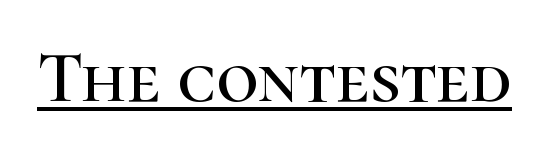
The image shows 73 px serif type, upright; set normal letter spacing, underlined; high stroke contrast and a medium x-height.
